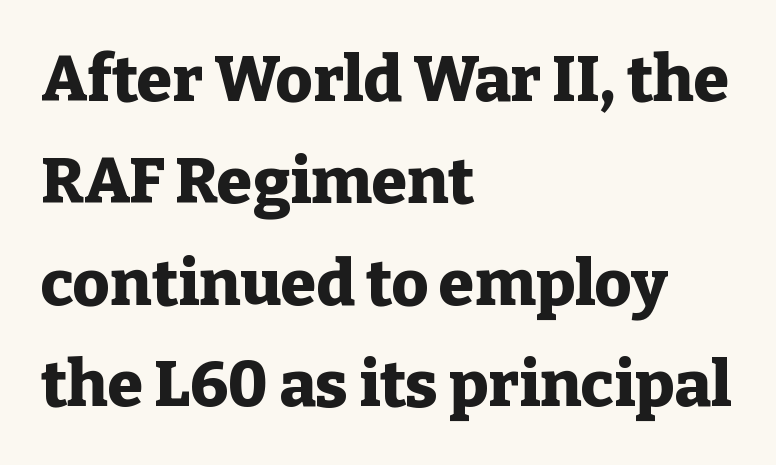
Q: Is the text bold? A: Yes.
Q: Is the text italic (slanted)? A: No, it is upright.
Q: Is the typeface a serif or a sans-serif typeface? A: Serif.
Q: Is the text underlined? A: No.
Q: How is the paragraph aligned? A: Left-aligned.
Q: Is the spacing between letters normal or unusually wide? A: Normal.
Q: Is the spacing between lines tight, normal or loose? A: Normal.
Q: Width (condensed, normal, or wide)? A: Normal.
Q: Stroke contrast? A: Low.
Q: x-height? A: Medium.
Q: Monospaced? A: No.
